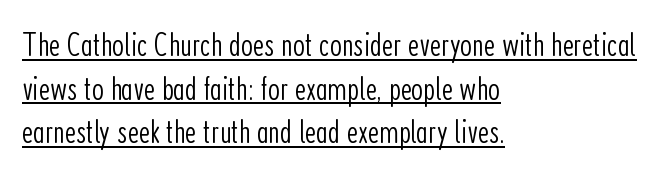
What decoration does the sample have? An underline. How would I describe the line gaps? Plain and ordinary. The rendering uses natural spacing where letterforms have individual widths. The lettering stays uniformly vertical, giving the passage a roman look.
